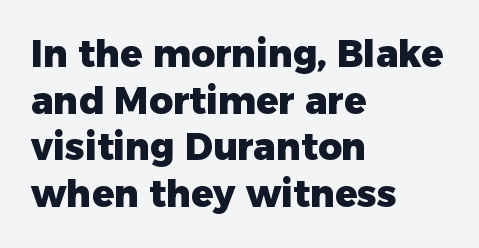
Q: Is the text bold? A: Yes.
Q: Is the text italic (slanted)? A: No, it is upright.
Q: Is the typeface a serif or a sans-serif typeface? A: Sans-serif.
Q: Is the text underlined? A: No.
Q: How is the paragraph aligned? A: Left-aligned.
Q: Is the spacing between letters normal or unusually wide? A: Normal.
Q: Is the spacing between lines tight, normal or loose? A: Normal.
Q: Width (condensed, normal, or wide)? A: Normal.
Q: Stroke contrast? A: Low.
Q: x-height? A: Medium.
Q: Monospaced? A: No.
